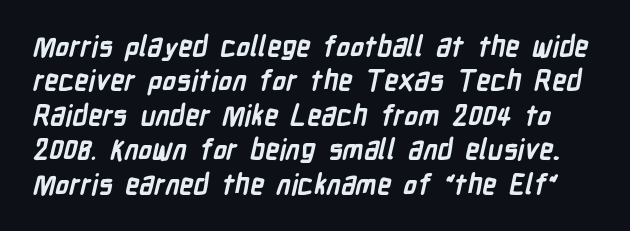
The image shows 28 px semibold, condensed sans-serif type; set line spacing 1.23x, normal letter spacing, not underlined; low stroke contrast and a medium x-height.
